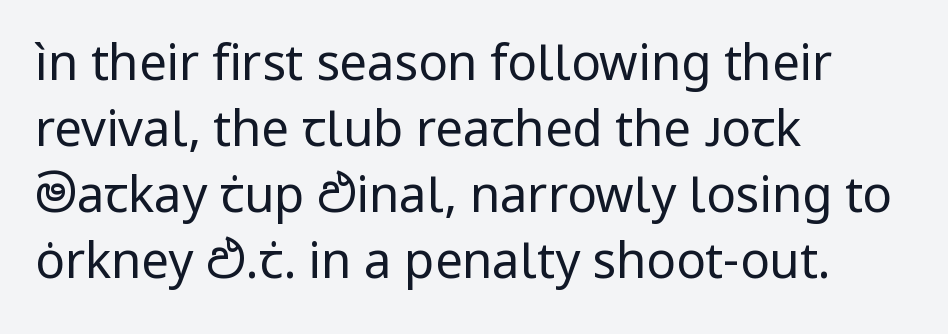
Posture: upright roman. Lines of text with bare space underneath. These lines stack with their left ends in a neat column. Weight: in the light-to-regular range. You could call the tracking neutral — neither tight nor loose. Observe the absence of serifs on each vertical stroke in this sample.
